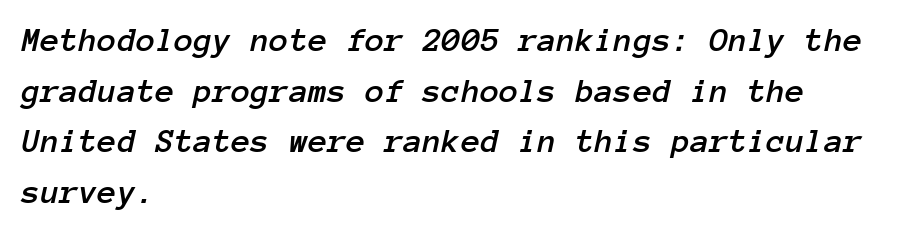
{"italic": "yes", "lean": "right", "slant_degrees": 12, "width": "normal", "stroke_contrast": "low", "x_height": "medium", "monospaced": "yes", "underline": "no", "align": "left", "line_spacing": "normal", "line_spacing_ratio": 1.45, "letter_spacing": "normal", "letter_spacing_em": 0.0, "glyph_px": 35}
